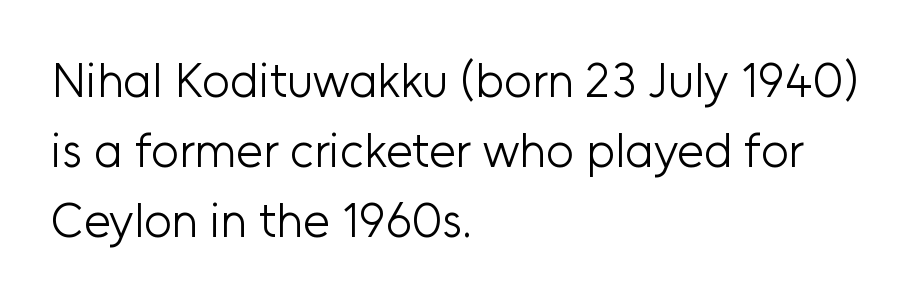
The image shows 48 px light sans-serif type, upright; set left-aligned, normal line spacing (1.46x), normal letter spacing, not underlined; low stroke contrast and a medium x-height.
